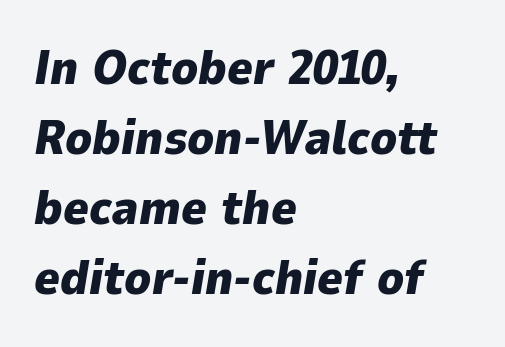
These lines sit exactly where default settings would place them. A student would call this left alignment; a typographer would say flush left, rag right. Typographic density is high because the face is bold. This sample has the flowing, uneven cadence of proportional lettering. The letterforms sit shoulder to shoulder at normal distance.
